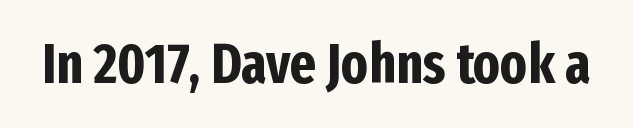
{"serif": "no", "italic": "no", "bold": "yes", "weight": "bold", "width": "condensed", "stroke_contrast": "low", "x_height": "medium", "monospaced": "no", "underline": "no", "letter_spacing": "normal", "letter_spacing_em": 0.0, "glyph_px": 56}
